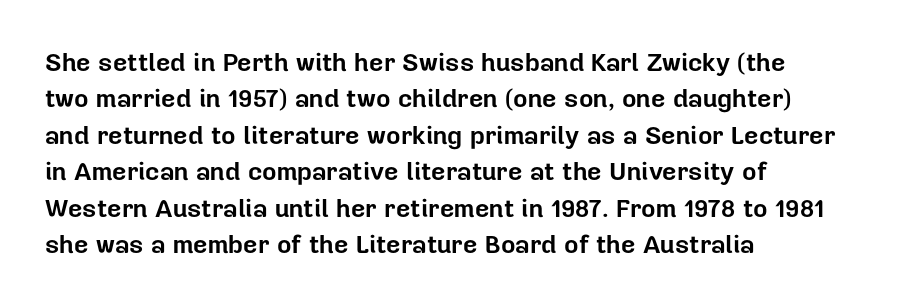
The image shows 25 px bold type, upright; set left-aligned, normal line spacing (1.46x), normal letter spacing, not underlined.
